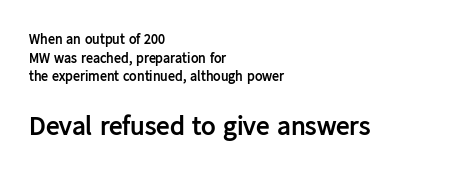
The image shows 27 px bold type, upright; set left-aligned, normal line spacing (1.33x), normal letter spacing, not underlined; the second (bottom) block is 1.93x larger.
